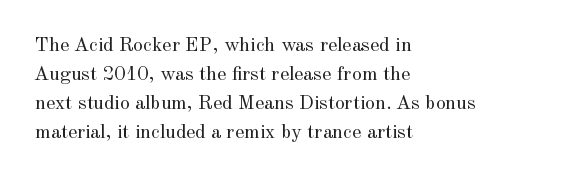
{"italic": "no", "bold": "no", "underline": "no", "align": "left", "line_spacing": "normal", "line_spacing_ratio": 1.45, "letter_spacing": "normal", "letter_spacing_em": 0.0, "glyph_px": 20}
